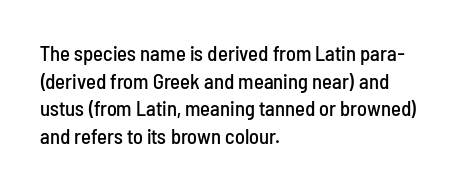
Q: Is the text italic (slanted)? A: No, it is upright.
Q: Is the text underlined? A: No.
Q: How is the paragraph aligned? A: Left-aligned.
Q: Is the spacing between letters normal or unusually wide? A: Normal.
Q: Is the spacing between lines tight, normal or loose? A: Normal.
